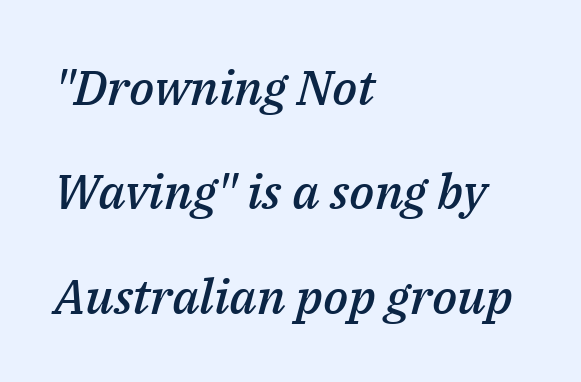
Q: Is the text bold? A: Semi-bold.
Q: Is the text italic (slanted)? A: Yes, it leans right by about 14 degrees.
Q: Is the text underlined? A: No.
Q: How is the paragraph aligned? A: Left-aligned.
Q: Is the spacing between letters normal or unusually wide? A: Normal.
Q: Is the spacing between lines tight, normal or loose? A: Loose.
Q: Width (condensed, normal, or wide)? A: Normal.
Q: Stroke contrast? A: Medium.
Q: x-height? A: Medium.
Q: Monospaced? A: No.
